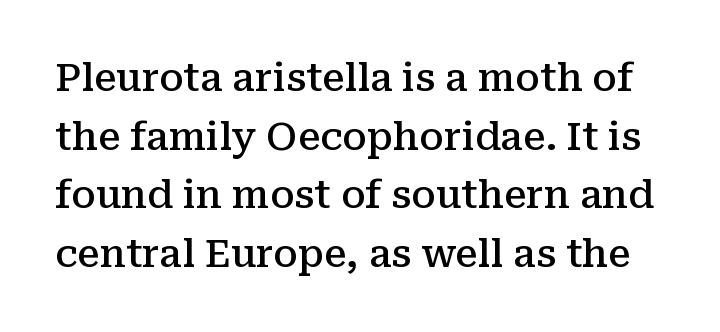
The typeface chosen for these lines features serifs. Successive baselines arrive at the customary interval. When letters stand straight like this, we call the style roman or upright. On the weight axis this lands at semibold, roughly 600. The type is set solid horizontally, with unmodified tracking. Nobody drew a line under any word here.
